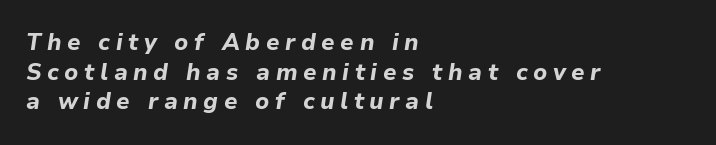
Q: Is the text bold? A: Yes.
Q: Is the text italic (slanted)? A: Yes, it leans right by about 9 degrees.
Q: Is the text underlined? A: No.
Q: How is the paragraph aligned? A: Left-aligned.
Q: Is the spacing between letters normal or unusually wide? A: Unusually wide.
Q: Is the spacing between lines tight, normal or loose? A: Normal.
